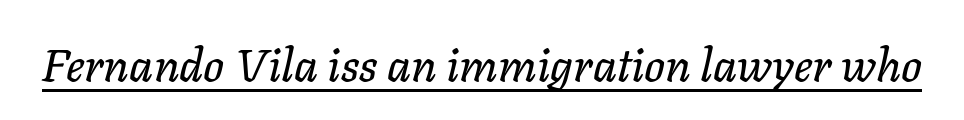
The passage shown is typed in a proportional face where columns would drift. Notice how a bar underscores the lettering throughout. Observe the lean: these are italic letterforms. Spacing between characters is what you'd get straight out of the box.
